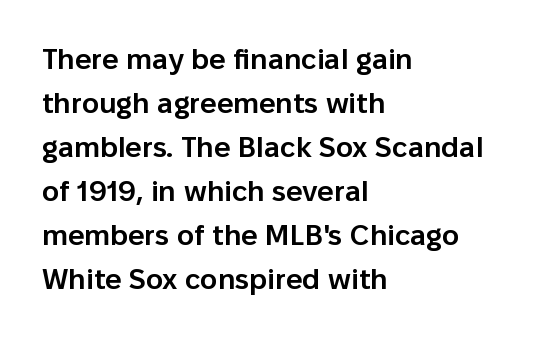
The image shows 29 px semibold sans-serif type, upright; set left-aligned, normal line spacing (1.52x), normal letter spacing, not underlined; low stroke contrast and a medium x-height.
